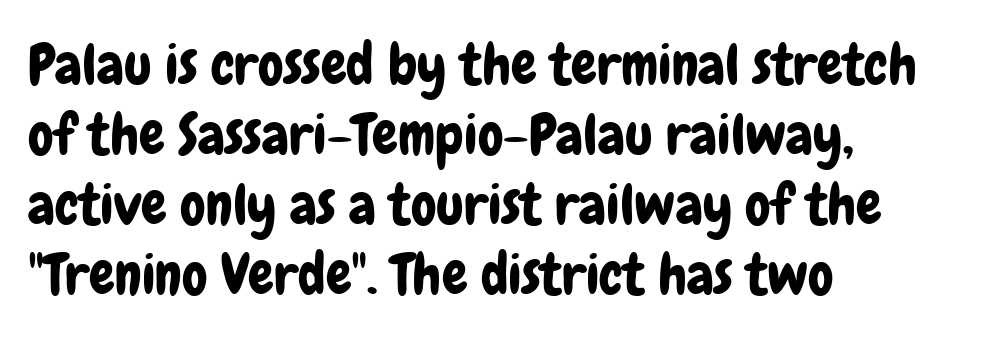
The image shows 57 px condensed sans-serif type, upright; set left-aligned, line spacing 1.23x, normal letter spacing, not underlined; low stroke contrast and a medium x-height.
